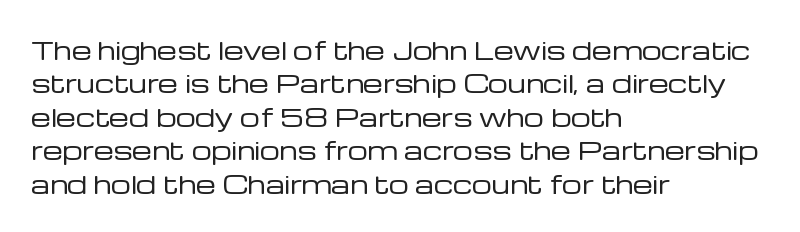
Q: Is the text bold? A: No.
Q: Is the text italic (slanted)? A: No, it is upright.
Q: Is the text underlined? A: No.
Q: How is the paragraph aligned? A: Left-aligned.
Q: Is the spacing between letters normal or unusually wide? A: Normal.
Q: Is the spacing between lines tight, normal or loose? A: Normal.
